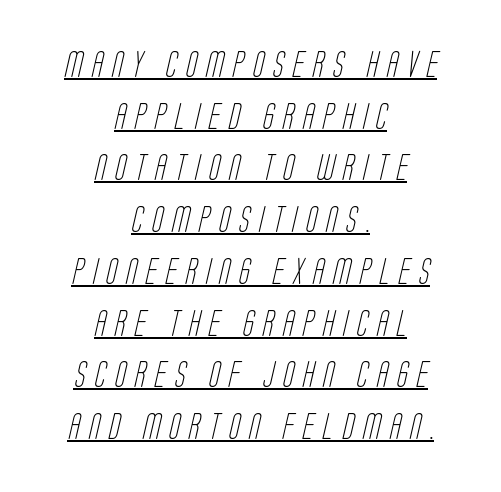
The image shows 26 px text type; set centered, loose line spacing (1.99x), unusually wide letter spacing (+0.34 em), underlined.
